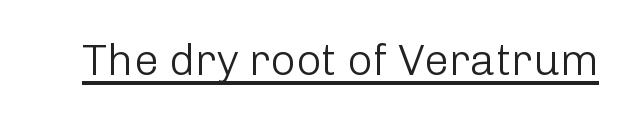
Rendered with straight, roman letterforms. The face used here is a sans, in the tradition of grotesques and geometrics. The typeface has the unassuming heft of standard copy or less. The face used here appears with an underline applied.
